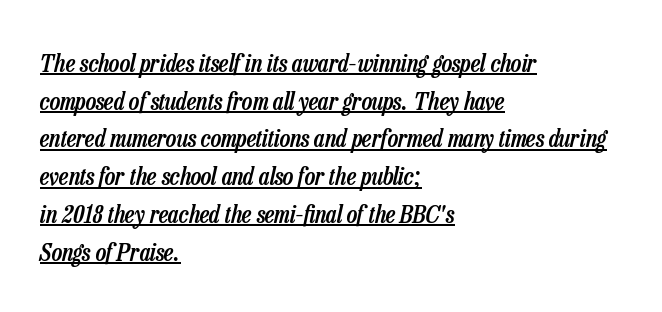
The image shows 25 px text type, italic (leaning right); set left-aligned, normal line spacing (1.51x), normal letter spacing, underlined.
